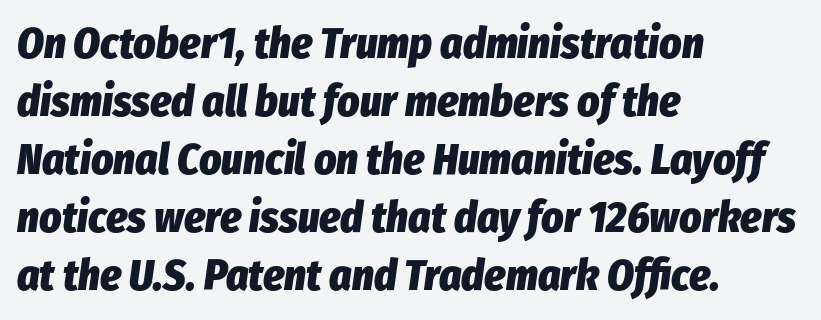
Q: Is the text bold? A: Yes.
Q: Is the text italic (slanted)? A: Yes, it leans right by about 8 degrees.
Q: Is the text underlined? A: No.
Q: How is the paragraph aligned? A: Left-aligned.
Q: Is the spacing between letters normal or unusually wide? A: Normal.
Q: Is the spacing between lines tight, normal or loose? A: Normal.
Q: Width (condensed, normal, or wide)? A: Condensed.
Q: Stroke contrast? A: Low.
Q: x-height? A: Medium.
Q: Monospaced? A: No.
